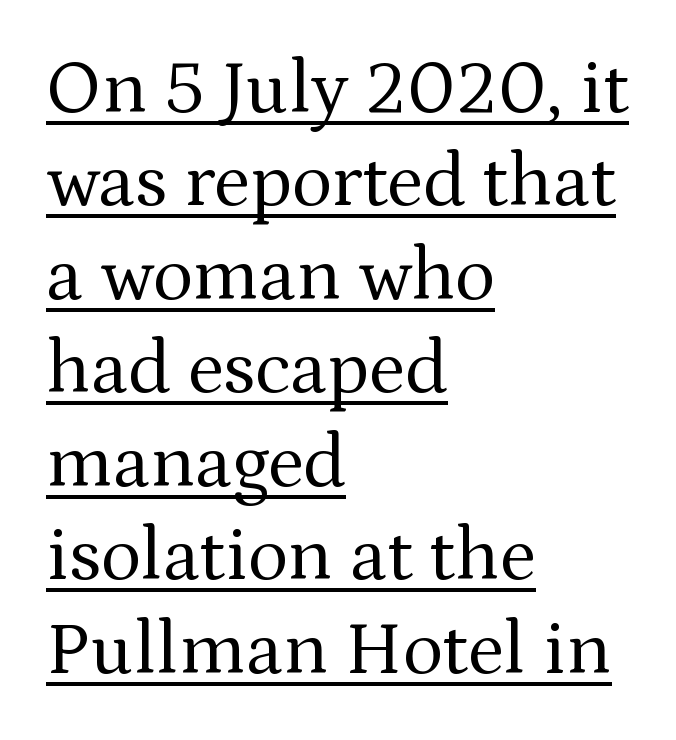
The image shows 76 px regular-weight serif type, upright; set left-aligned, line spacing 1.23x, normal letter spacing, underlined; medium stroke contrast and a medium x-height.
